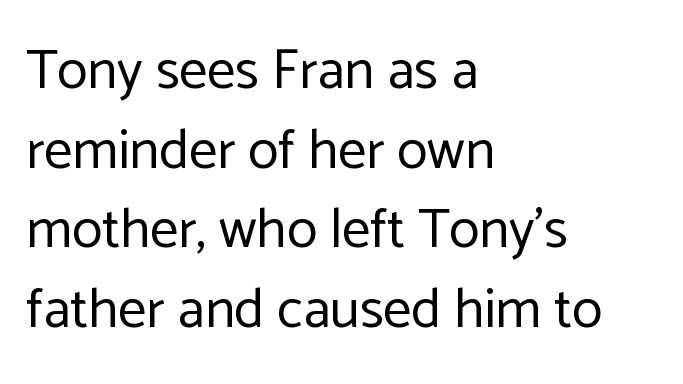
Q: Is the text bold? A: No.
Q: Is the text italic (slanted)? A: No, it is upright.
Q: Is the typeface a serif or a sans-serif typeface? A: Sans-serif.
Q: Is the text underlined? A: No.
Q: How is the paragraph aligned? A: Left-aligned.
Q: Is the spacing between letters normal or unusually wide? A: Normal.
Q: Is the spacing between lines tight, normal or loose? A: Normal.
Q: Width (condensed, normal, or wide)? A: Normal.
Q: Stroke contrast? A: Low.
Q: x-height? A: Medium.
Q: Monospaced? A: No.
